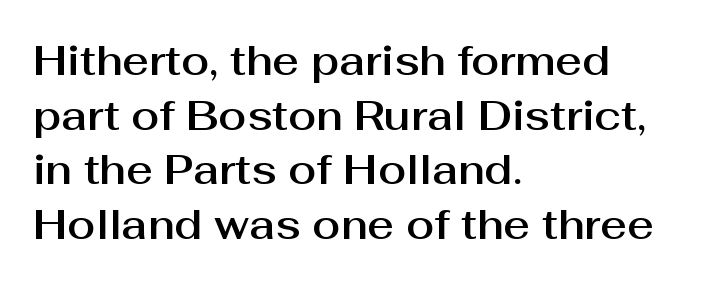
{"serif": "no", "italic": "no", "width": "normal", "stroke_contrast": "medium", "x_height": "medium", "monospaced": "no", "underline": "no", "align": "left", "line_spacing": "normal", "line_spacing_ratio": 1.33, "letter_spacing": "normal", "letter_spacing_em": 0.0, "glyph_px": 41}
